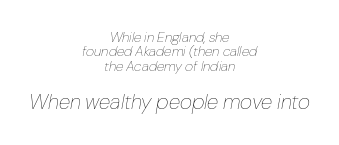
The image shows 21 px text type, italic (leaning right); set centered, tight line spacing (1.03x), normal letter spacing, not underlined; the second (bottom) block is 1.5x larger.
